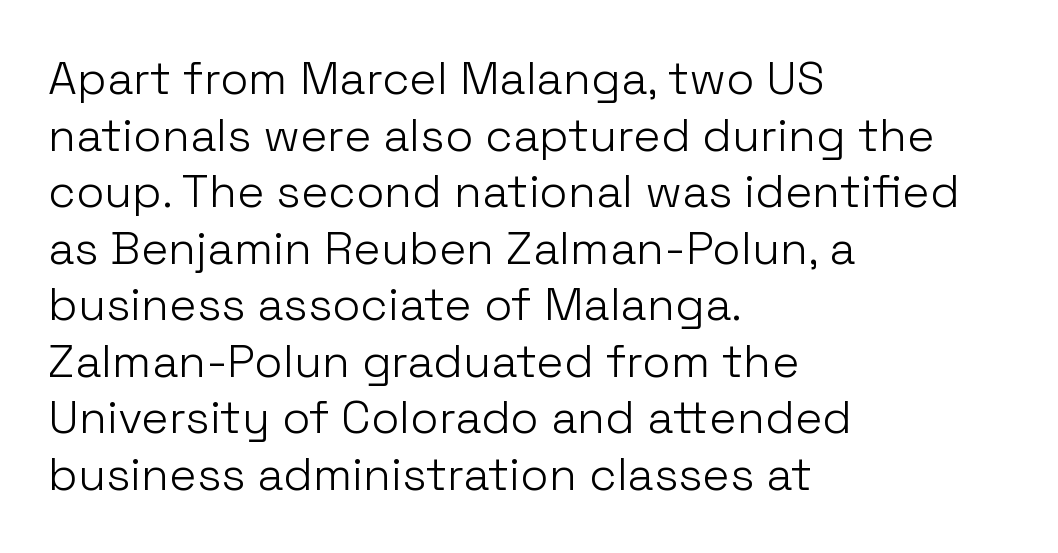
{"serif": "no", "italic": "no", "bold": "no", "weight": "light", "width": "normal", "stroke_contrast": "low", "x_height": "medium", "monospaced": "no", "underline": "no", "align": "left", "line_spacing_ratio": 1.23, "letter_spacing": "normal", "letter_spacing_em": 0.0, "glyph_px": 46}
